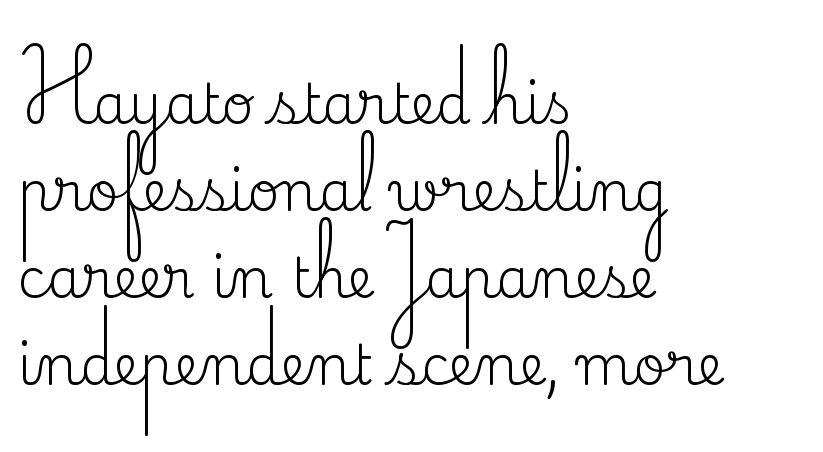
{"serif": "yes", "italic": "no", "bold": "no", "weight": "regular", "width": "normal", "stroke_contrast": "medium", "x_height": "small", "monospaced": "no", "underline": "no", "align": "left", "line_spacing": "normal", "line_spacing_ratio": 1.58, "letter_spacing": "normal", "letter_spacing_em": 0.0, "glyph_px": 55}
